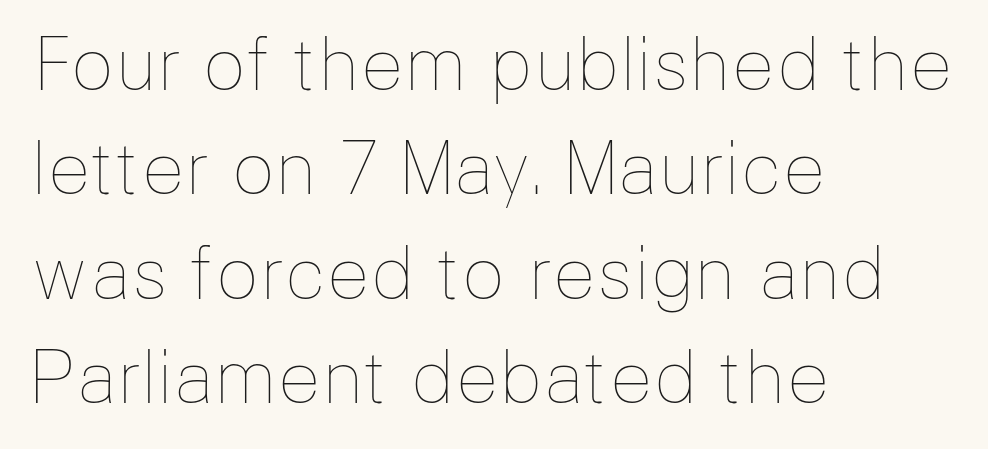
Q: Is the text bold? A: No.
Q: Is the text italic (slanted)? A: No, it is upright.
Q: Is the text underlined? A: No.
Q: How is the paragraph aligned? A: Left-aligned.
Q: Is the spacing between letters normal or unusually wide? A: Normal.
Q: Is the spacing between lines tight, normal or loose? A: Normal.
Q: Width (condensed, normal, or wide)? A: Normal.
Q: Stroke contrast? A: Low.
Q: x-height? A: Medium.
Q: Monospaced? A: No.
